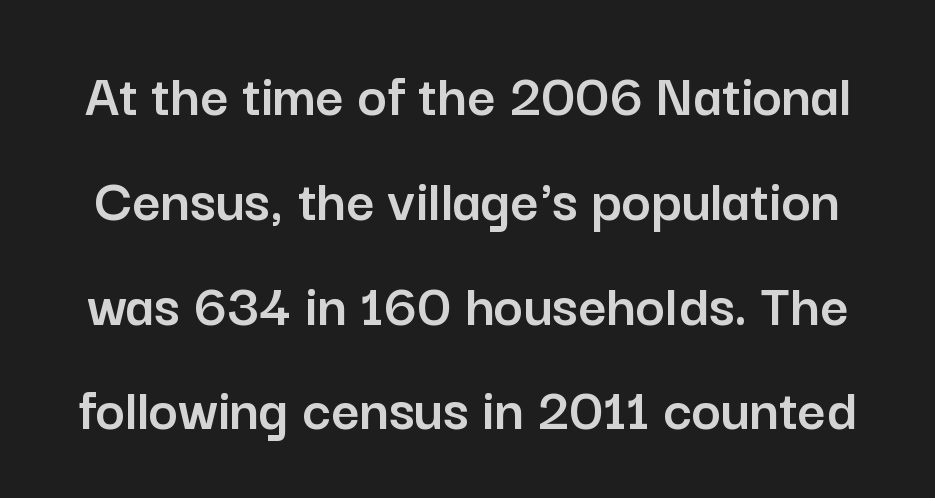
The image shows 62 px sans-serif type, upright; set normal line spacing (1.69x), normal letter spacing, not underlined; low stroke contrast and a medium x-height.
